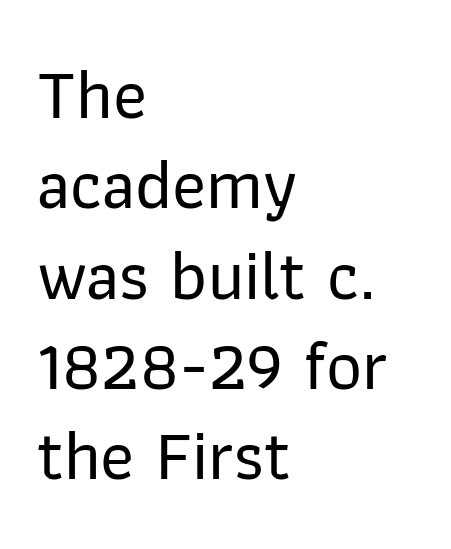
Q: Is the text italic (slanted)? A: No, it is upright.
Q: Is the typeface a serif or a sans-serif typeface? A: Sans-serif.
Q: Is the text underlined? A: No.
Q: How is the paragraph aligned? A: Left-aligned.
Q: Is the spacing between letters normal or unusually wide? A: Normal.
Q: Is the spacing between lines tight, normal or loose? A: Normal.
Q: Width (condensed, normal, or wide)? A: Normal.
Q: Stroke contrast? A: Low.
Q: x-height? A: Medium.
Q: Monospaced? A: No.
